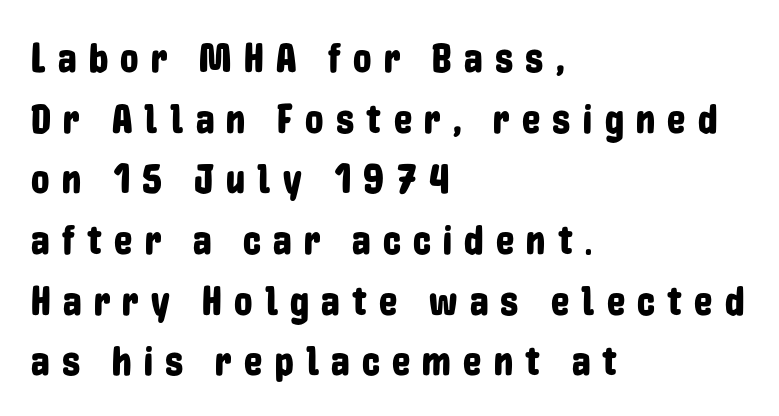
The letterforms stand isolated, each surrounded by extra space. Note the varied advance widths — an 'i' is clearly narrower than an 'm'. Rule under the text: the space is simply empty. Rows of type keep a routine distance in the vertical direction. The font's upright variant was chosen for this text. This is sans-serif lettering, the kind often seen on screens and signage.
